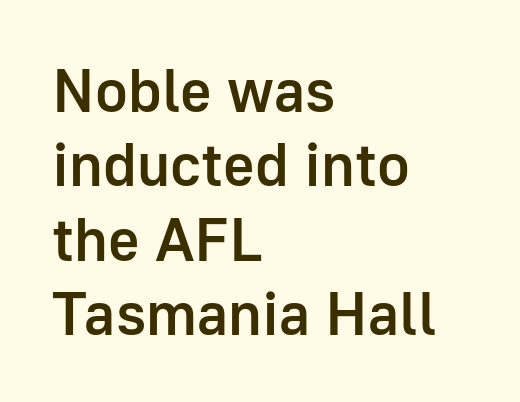
You can tell it's not italic because the verticals are truly vertical. The letters advance in unequal steps, a hallmark of proportional type. The sample has been set in demibold, a notch under bold. Check where the strokes stop: nothing finishes them off — pure sans. The rag falls on the right side of this text block.
